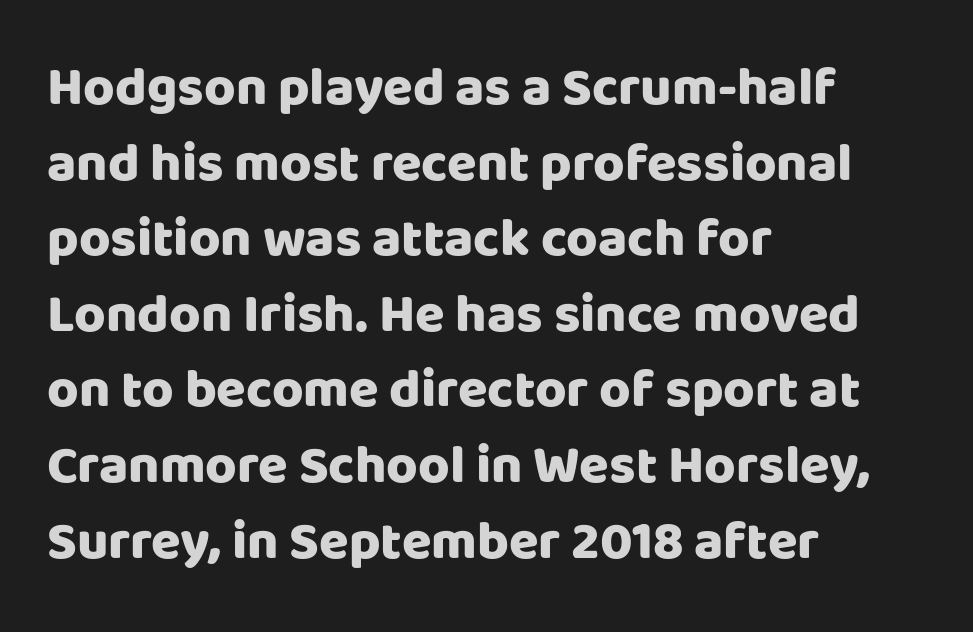
Q: Is the text bold? A: Yes.
Q: Is the text italic (slanted)? A: No, it is upright.
Q: Is the typeface a serif or a sans-serif typeface? A: Sans-serif.
Q: Is the text underlined? A: No.
Q: How is the paragraph aligned? A: Left-aligned.
Q: Is the spacing between letters normal or unusually wide? A: Normal.
Q: Is the spacing between lines tight, normal or loose? A: Normal.
Q: Width (condensed, normal, or wide)? A: Normal.
Q: Stroke contrast? A: Low.
Q: x-height? A: Large.
Q: Monospaced? A: No.
